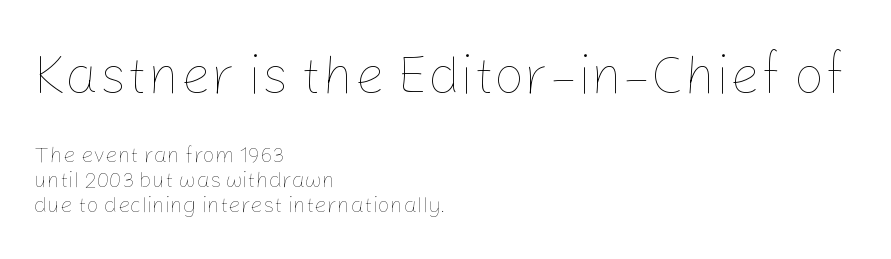
{"italic": "no", "bold": "no", "weight": "thin", "width": "normal", "stroke_contrast": "low", "x_height": "medium", "monospaced": "no", "underline": "no", "align": "left", "line_spacing": "tight", "line_spacing_ratio": 1.13, "letter_spacing": "normal", "letter_spacing_em": 0.0, "larger_block": "first", "size_ratio": 2.45, "glyph_px": 54}
